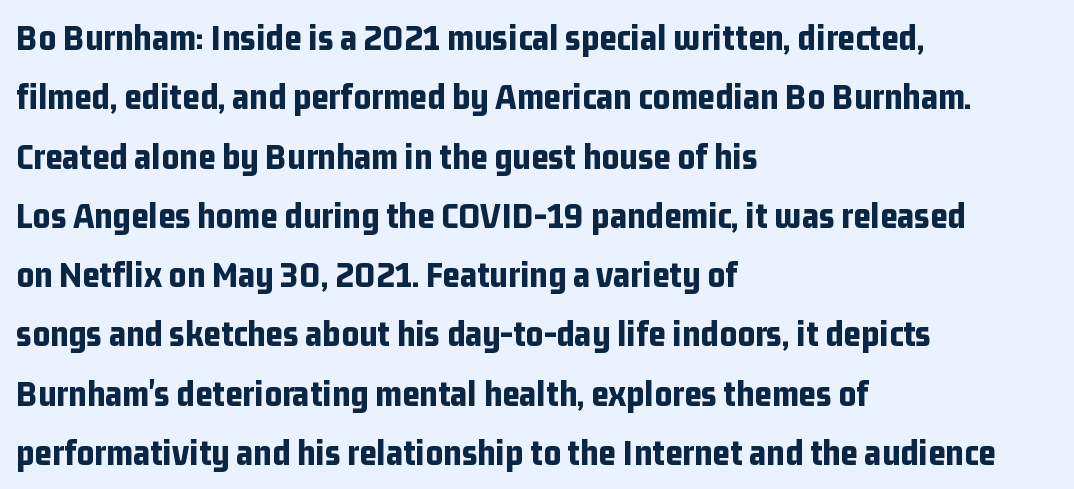
A typesetter would label this face a sans. Honestly, the row spacing looks completely unremarkable. The passage is arranged the way most books set body copy — flush left. Bold? Absolutely — the strokes are thick and heavy.
